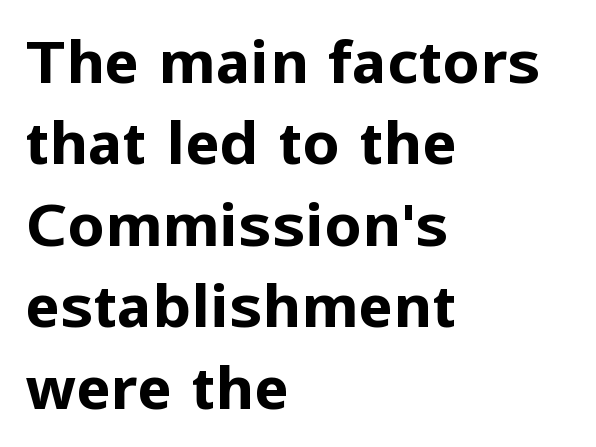
The image shows 59 px bold sans-serif type, upright; set left-aligned, normal line spacing (1.38x), normal letter spacing, not underlined; low stroke contrast and a medium x-height.
